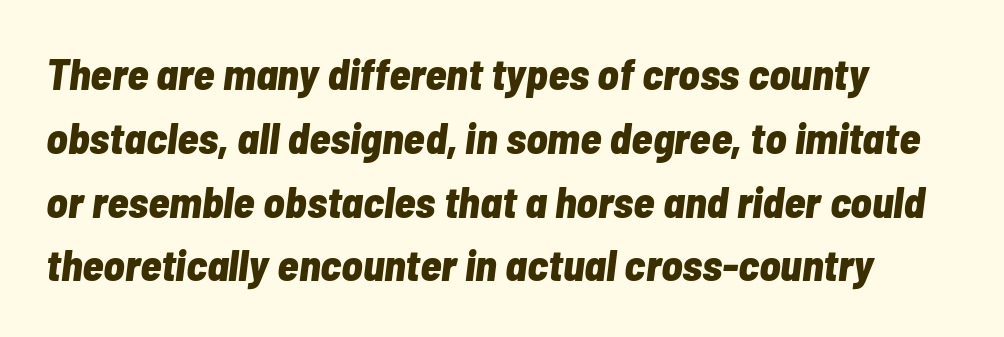
The image shows 44 px bold, condensed type, italic (leaning right); set normal line spacing (1.45x), normal letter spacing, not underlined; low stroke contrast and a medium x-height.
